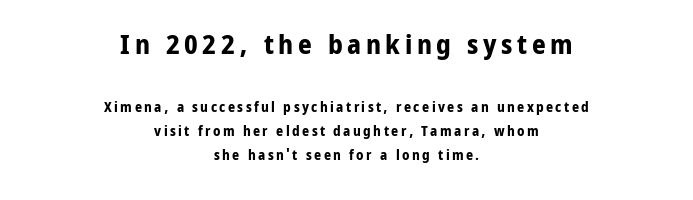
Q: Is the text bold? A: Yes.
Q: Is the text italic (slanted)? A: No, it is upright.
Q: Is the text underlined? A: No.
Q: How is the paragraph aligned? A: Centered.
Q: Which block of text is set in a larger size, the first (top) or the second (bottom)? A: The first (top) one.
